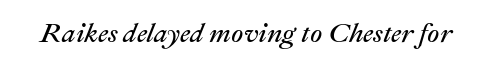
Q: Is the text bold? A: No.
Q: Is the text italic (slanted)? A: Yes, it leans right by about 22 degrees.
Q: Is the text underlined? A: No.
Q: Is the spacing between letters normal or unusually wide? A: Normal.
